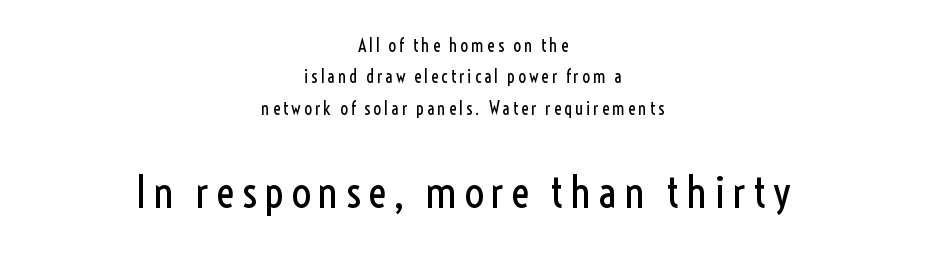
Q: Is the text bold? A: No.
Q: Is the text italic (slanted)? A: No, it is upright.
Q: Is the typeface a serif or a sans-serif typeface? A: Sans-serif.
Q: Is the text underlined? A: No.
Q: How is the paragraph aligned? A: Centered.
Q: Which block of text is set in a larger size, the first (top) or the second (bottom)? A: The second (bottom) one.
Q: Width (condensed, normal, or wide)? A: Condensed.
Q: x-height? A: Medium.
Q: Monospaced? A: No.
